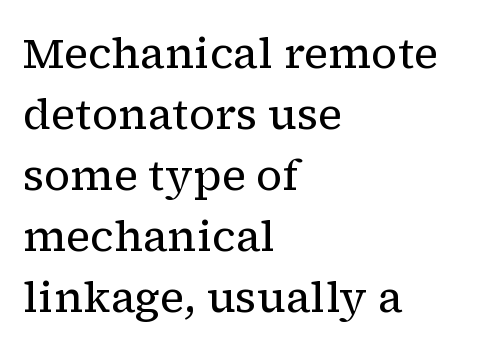
{"serif": "yes", "italic": "no", "bold": "no", "weight": "regular", "width": "normal", "stroke_contrast": "low", "x_height": "medium", "monospaced": "no", "underline": "no", "align": "left", "line_spacing": "normal", "line_spacing_ratio": 1.42, "letter_spacing": "normal", "letter_spacing_em": 0.0, "glyph_px": 43}
